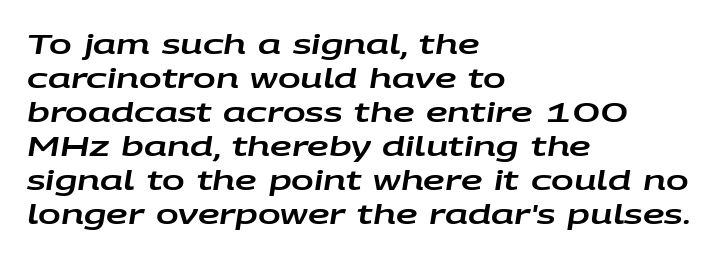
Q: Is the text italic (slanted)? A: Yes, it leans right by about 9 degrees.
Q: Is the text underlined? A: No.
Q: How is the paragraph aligned? A: Left-aligned.
Q: Is the spacing between letters normal or unusually wide? A: Normal.
Q: Is the spacing between lines tight, normal or loose? A: Normal.
